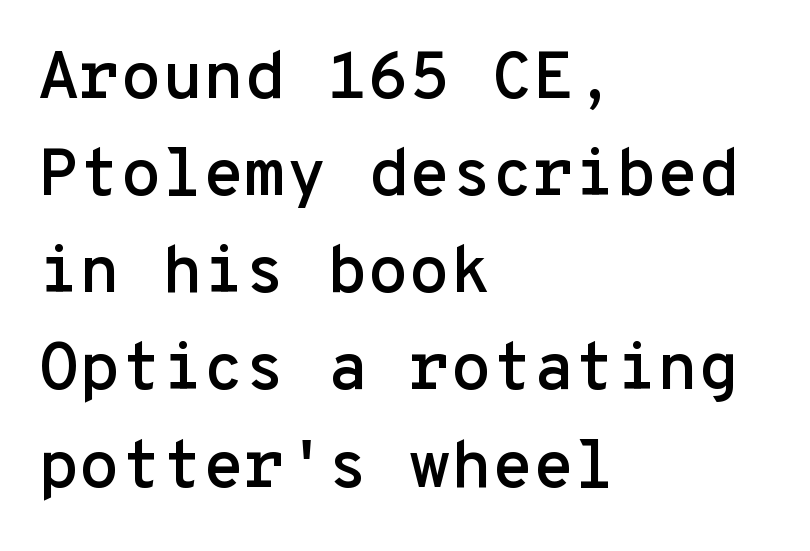
The image shows 67 px sans-serif type, upright, monospaced; set left-aligned, normal line spacing (1.45x), normal letter spacing, not underlined; low stroke contrast and a medium x-height.
